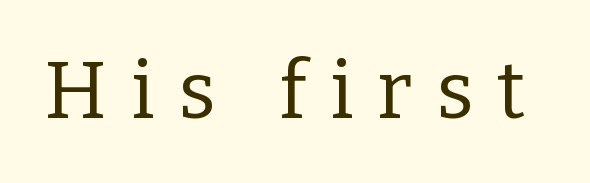
The image shows 79 px regular-weight serif type, upright; set unusually wide letter spacing (+0.3 em), not underlined; low stroke contrast and a medium x-height.
